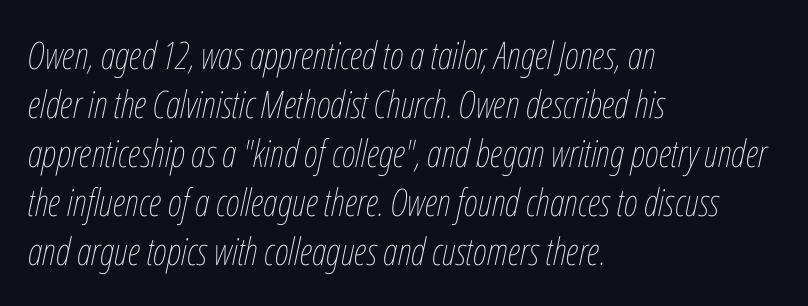
The image shows 38 px thin, condensed type, italic (leaning right); set left-aligned, normal line spacing (1.29x), normal letter spacing, not underlined; low stroke contrast and a medium x-height.
